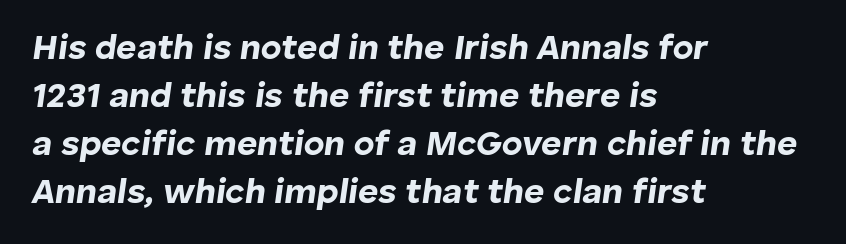
The area under the type is left untouched. Chunky letters — that's bold for sure. The line-height multiplier appears to be the usual default. Think of a printed novel: that variable character pitch is what you see here. Reading down the block, your eye returns to a fixed left position each line.
